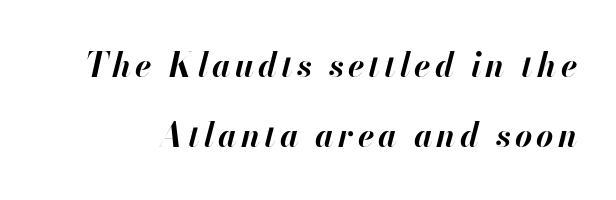
The image shows 33 px bold type, italic (leaning right); set loose line spacing (2.12x), not underlined; high stroke contrast and a small x-height.
